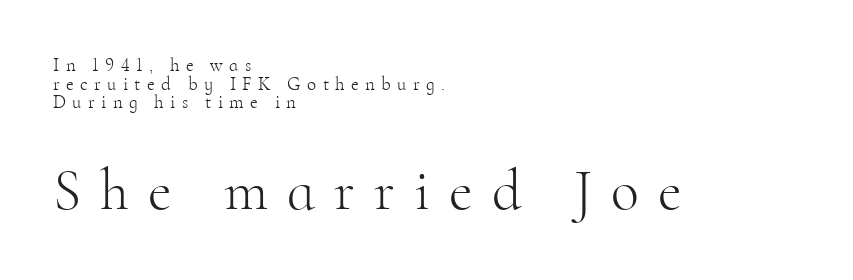
{"serif": "yes", "italic": "no", "bold": "no", "weight": "light", "width": "normal", "stroke_contrast": "high", "x_height": "small", "monospaced": "no", "underline": "no", "align": "left", "line_spacing": "tight", "line_spacing_ratio": 0.98, "letter_spacing": "wide", "letter_spacing_em": 0.33, "larger_block": "second", "size_ratio": 3.05, "glyph_px": 58}
